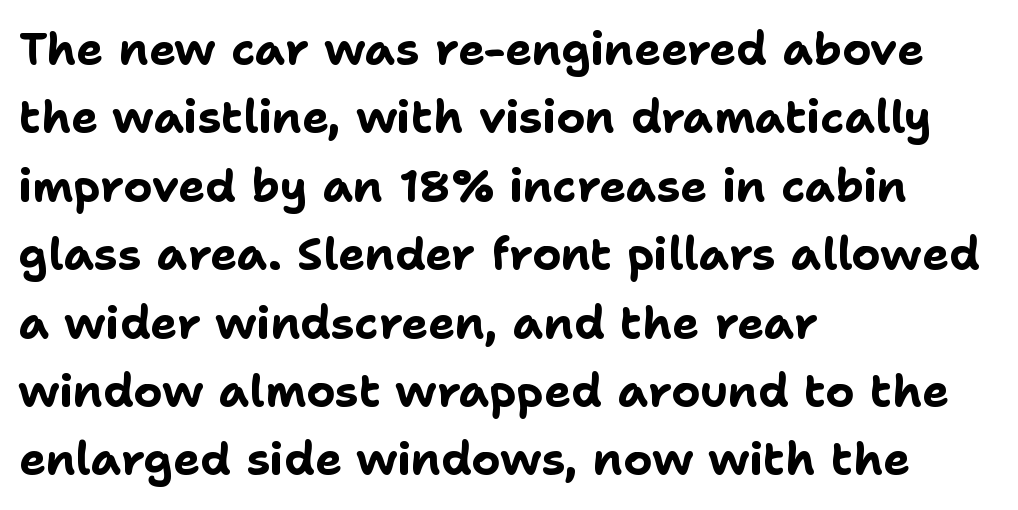
In terms of leading, this rendering sits right in the middle. The tracking reads as untouched default to a designer's eye. These lines are rendered in a variable-pitch font. These lines were composed using upright roman letters. Stroke thickness is high; the sample reads as a true bold. Words float on clear page, feet unadorned.
